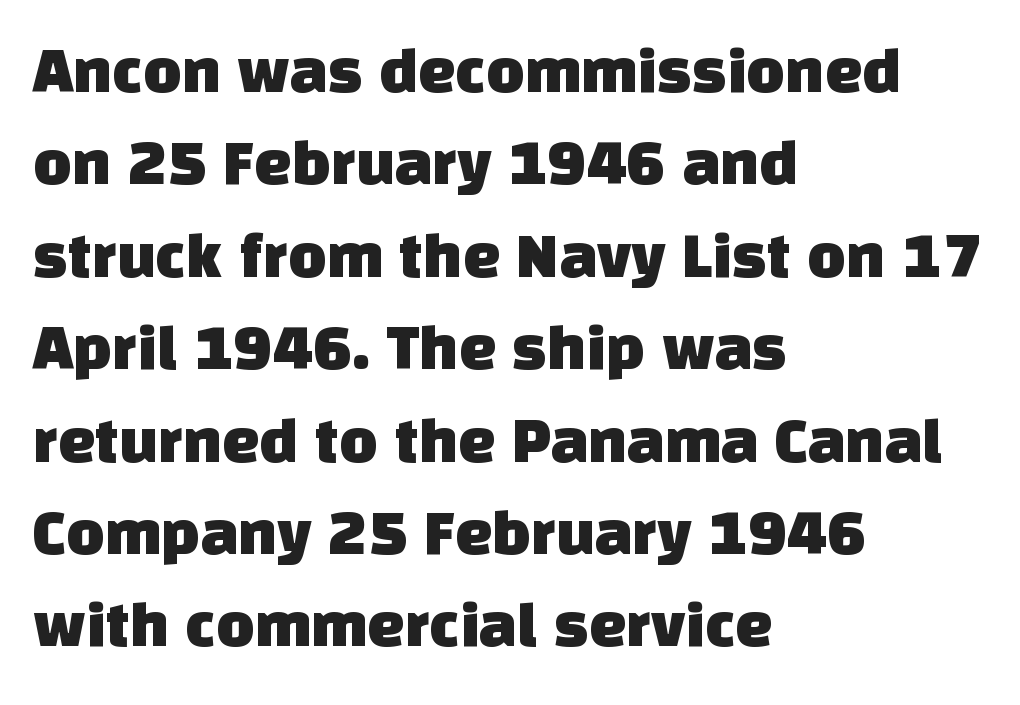
Quick note: underline off. Proportional: the letters do not fall into vertical columns. No extra tracking has been applied to these lines. I'd call this a sans setting — the letters go barefoot.
